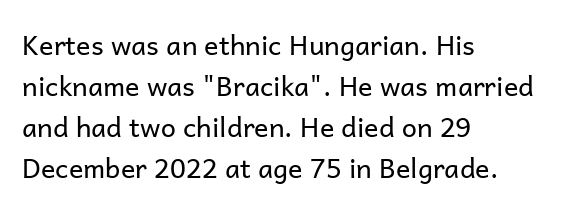
{"italic": "no", "bold": "no", "underline": "no", "align": "left", "line_spacing": "normal", "line_spacing_ratio": 1.52, "letter_spacing": "normal", "letter_spacing_em": 0.0, "glyph_px": 27}
